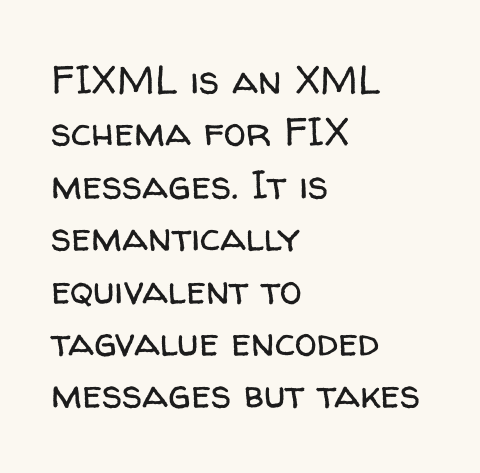
Q: Is the text bold? A: No.
Q: Is the text italic (slanted)? A: No, it is upright.
Q: Is the typeface a serif or a sans-serif typeface? A: Sans-serif.
Q: Is the text underlined? A: No.
Q: How is the paragraph aligned? A: Left-aligned.
Q: Is the spacing between letters normal or unusually wide? A: Normal.
Q: Is the spacing between lines tight, normal or loose? A: Normal.
Q: Width (condensed, normal, or wide)? A: Normal.
Q: Stroke contrast? A: Low.
Q: x-height? A: Medium.
Q: Monospaced? A: No.
